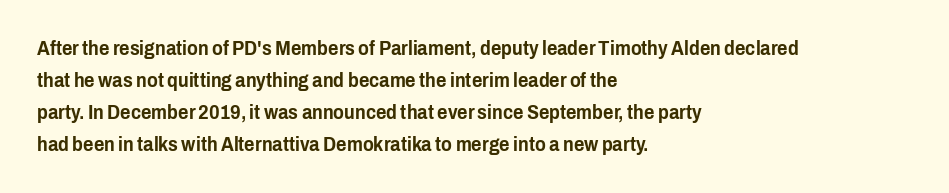
The image shows 20 px text type, upright; set left-aligned, normal line spacing (1.6x), normal letter spacing, not underlined.
